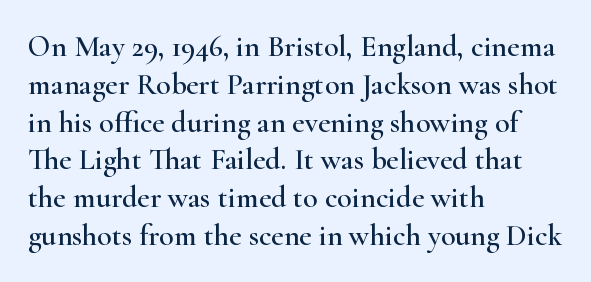
Each line starts at the same left margin while the right side varies. Underlining? Definitely not there. Tracking here is standard; glyphs follow each other at the usual distance. Note the varied advance widths — an 'i' is clearly narrower than an 'm'. Normally led — the rows are evenly, conventionally spaced. Note: serifs present on the glyphs.
